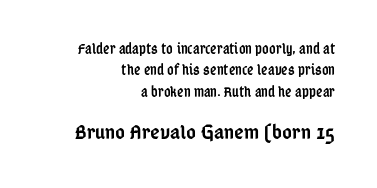
{"italic": "no", "bold": "semi", "underline": "no", "align": "right", "line_spacing": "normal", "line_spacing_ratio": 1.53, "letter_spacing": "normal", "letter_spacing_em": 0.0, "larger_block": "second", "size_ratio": 1.5, "glyph_px": 21}
